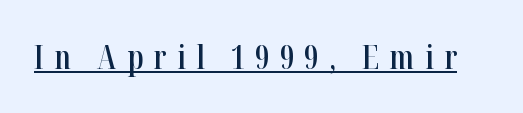
The image shows 32 px semibold, condensed serif type, upright; set unusually wide letter spacing (+0.32 em), underlined; high stroke contrast and a medium x-height.
